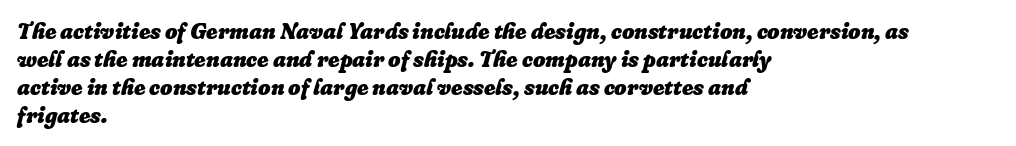
The image shows 22 px bold type, italic (leaning right); set left-aligned, normal line spacing (1.27x), normal letter spacing, not underlined.
